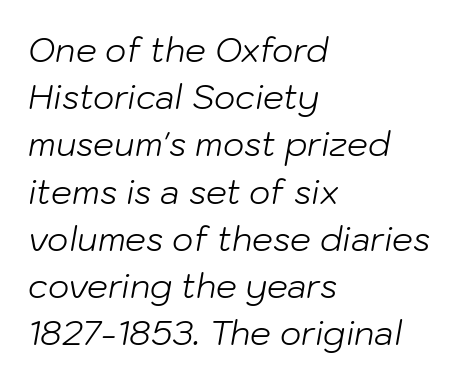
{"italic": "yes", "lean": "right", "slant_degrees": 10, "bold": "no", "weight": "light", "width": "normal", "stroke_contrast": "low", "x_height": "medium", "monospaced": "no", "underline": "no", "align": "left", "line_spacing": "normal", "line_spacing_ratio": 1.43, "letter_spacing": "normal", "letter_spacing_em": 0.0, "glyph_px": 33}
